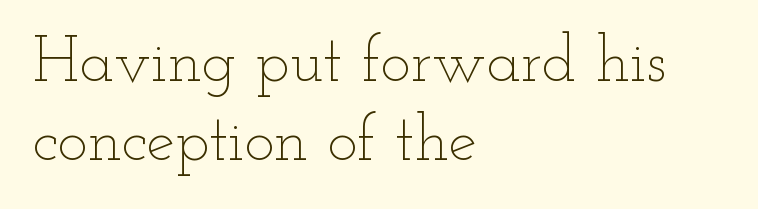
The image shows 64 px thin, wide type, upright; set left-aligned, line spacing 1.23x, normal letter spacing, not underlined; low stroke contrast and a small x-height.
